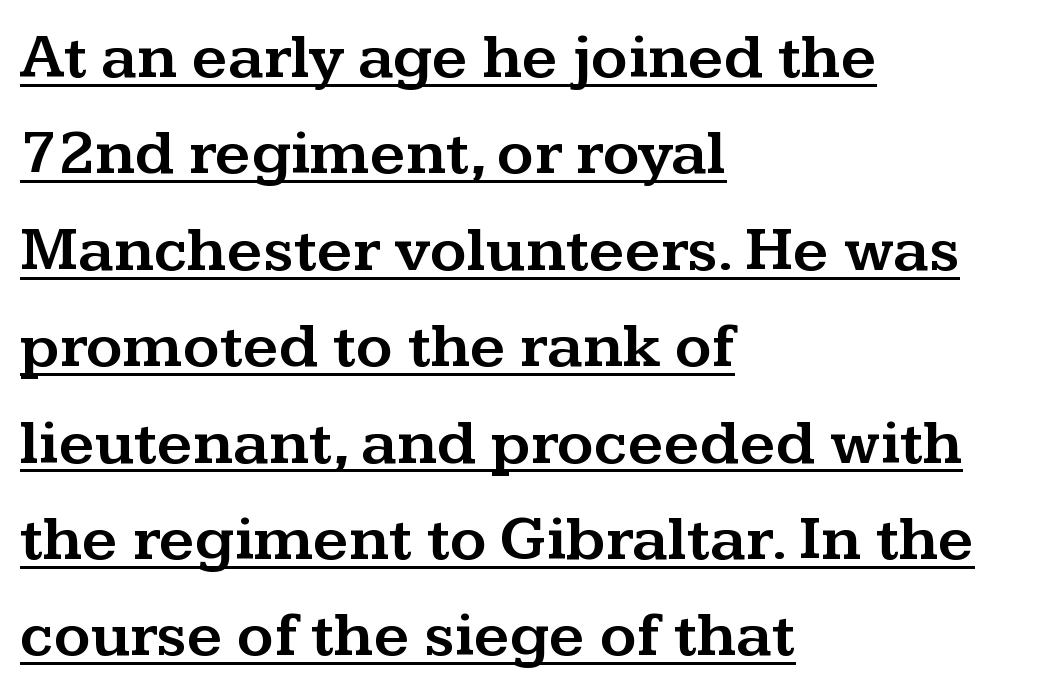
The image shows 63 px wide serif type, upright; set left-aligned, normal line spacing (1.53x), normal letter spacing, underlined; medium stroke contrast and a medium x-height.
